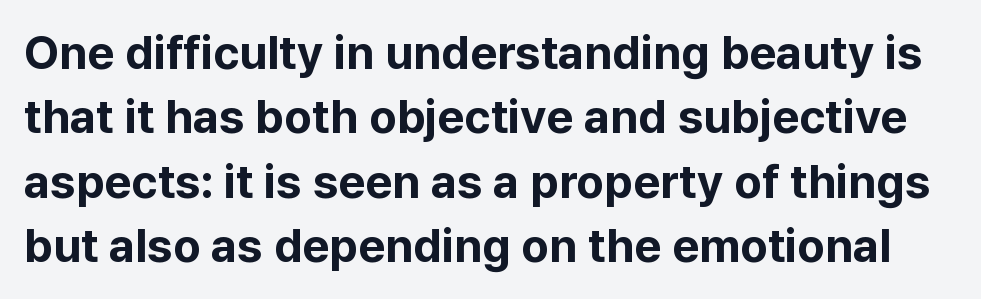
Q: Is the text bold? A: Yes.
Q: Is the text italic (slanted)? A: No, it is upright.
Q: Is the typeface a serif or a sans-serif typeface? A: Sans-serif.
Q: Is the text underlined? A: No.
Q: Is the spacing between letters normal or unusually wide? A: Normal.
Q: Is the spacing between lines tight, normal or loose? A: Normal.
Q: Width (condensed, normal, or wide)? A: Normal.
Q: Stroke contrast? A: Low.
Q: x-height? A: Medium.
Q: Monospaced? A: No.
